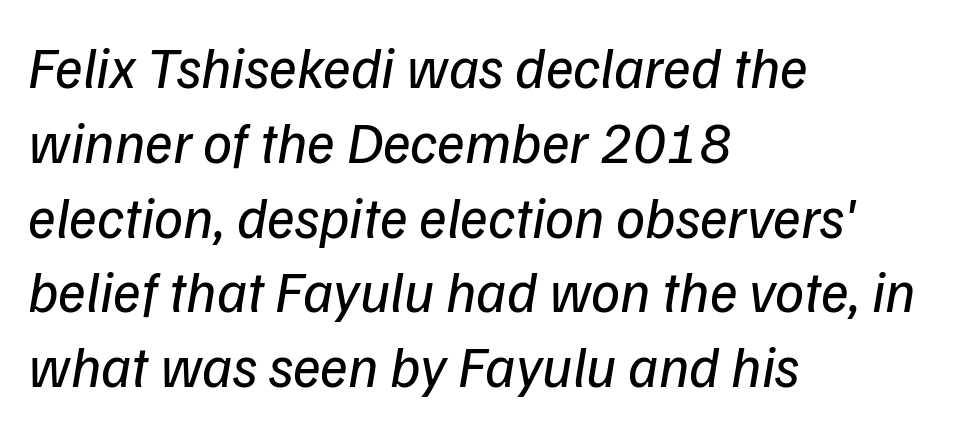
Q: Is the text bold? A: No.
Q: Is the typeface a serif or a sans-serif typeface? A: Sans-serif.
Q: Is the text underlined? A: No.
Q: How is the paragraph aligned? A: Left-aligned.
Q: Is the spacing between letters normal or unusually wide? A: Normal.
Q: Is the spacing between lines tight, normal or loose? A: Normal.
Q: Width (condensed, normal, or wide)? A: Normal.
Q: Stroke contrast? A: Low.
Q: x-height? A: Medium.
Q: Monospaced? A: No.
